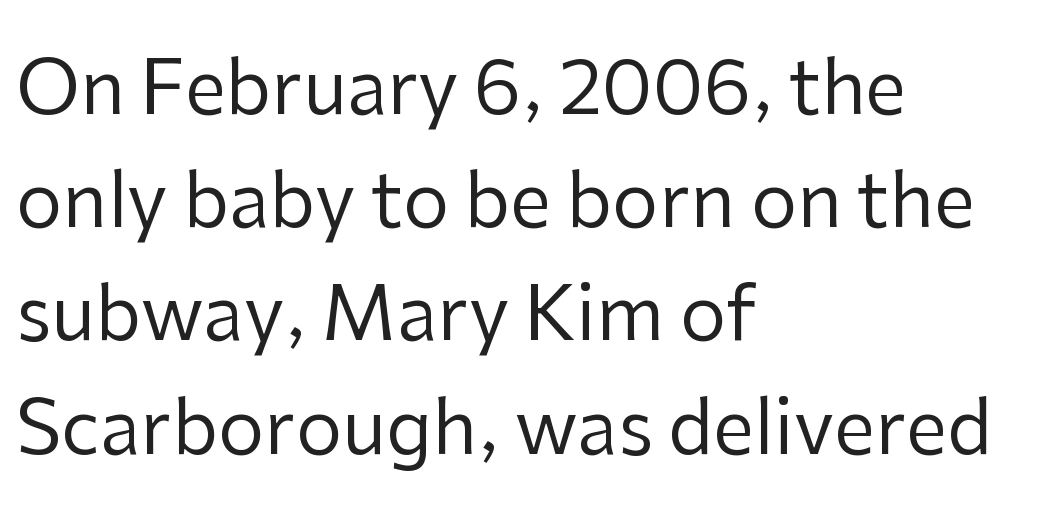
{"serif": "no", "italic": "no", "bold": "no", "weight": "regular", "width": "normal", "stroke_contrast": "low", "x_height": "medium", "monospaced": "no", "underline": "no", "align": "left", "line_spacing": "normal", "line_spacing_ratio": 1.53, "letter_spacing": "normal", "letter_spacing_em": 0.0, "glyph_px": 74}
